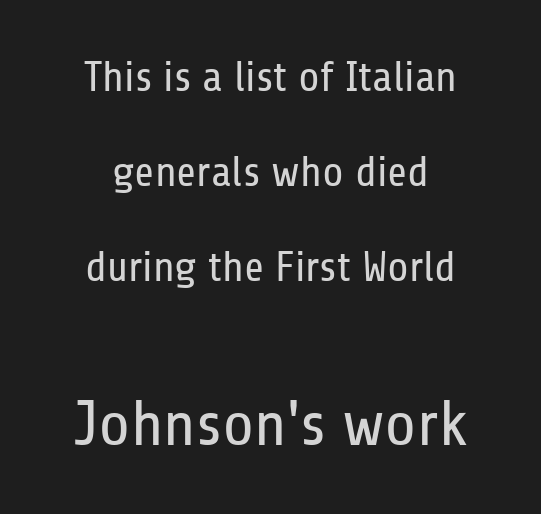
The image shows 64 px regular-weight, condensed sans-serif type, upright; set centered, loose line spacing (2.21x), normal letter spacing, not underlined; the second (bottom) block is 1.49x larger; low stroke contrast and a medium x-height.
